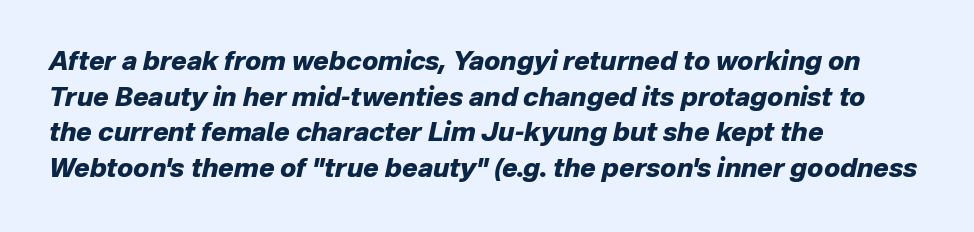
Q: Is the text bold? A: Yes.
Q: Is the text italic (slanted)? A: Yes, it leans right by about 12 degrees.
Q: Is the text underlined? A: No.
Q: How is the paragraph aligned? A: Left-aligned.
Q: Is the spacing between letters normal or unusually wide? A: Normal.
Q: Is the spacing between lines tight, normal or loose? A: Normal.
